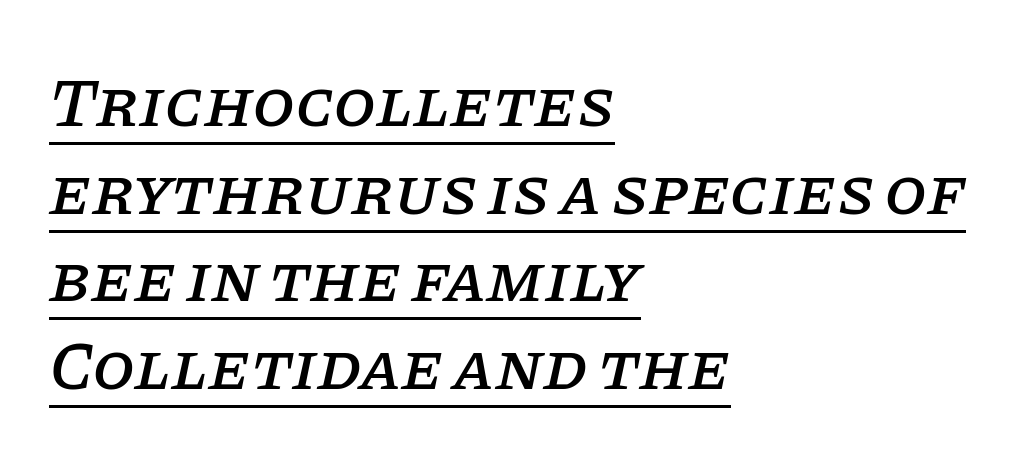
Q: Is the text italic (slanted)? A: Yes, it leans right by about 11 degrees.
Q: Is the typeface a serif or a sans-serif typeface? A: Serif.
Q: Is the text underlined? A: Yes.
Q: How is the paragraph aligned? A: Left-aligned.
Q: Is the spacing between letters normal or unusually wide? A: Normal.
Q: Is the spacing between lines tight, normal or loose? A: Normal.
Q: Width (condensed, normal, or wide)? A: Normal.
Q: Stroke contrast? A: Low.
Q: x-height? A: Large.
Q: Monospaced? A: No.
